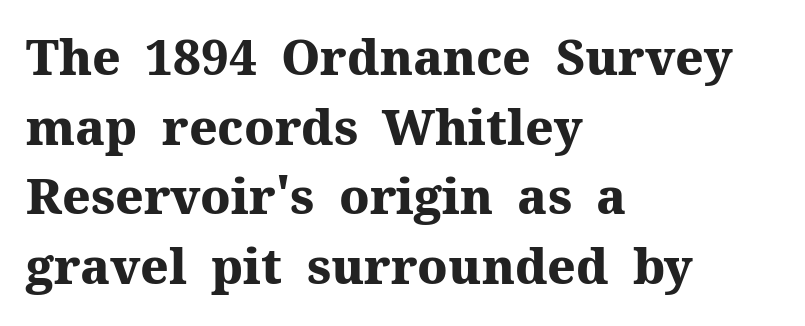
The image shows 49 px heavy serif type, upright; set left-aligned, normal line spacing (1.42x), normal letter spacing, not underlined; medium stroke contrast and a medium x-height.
